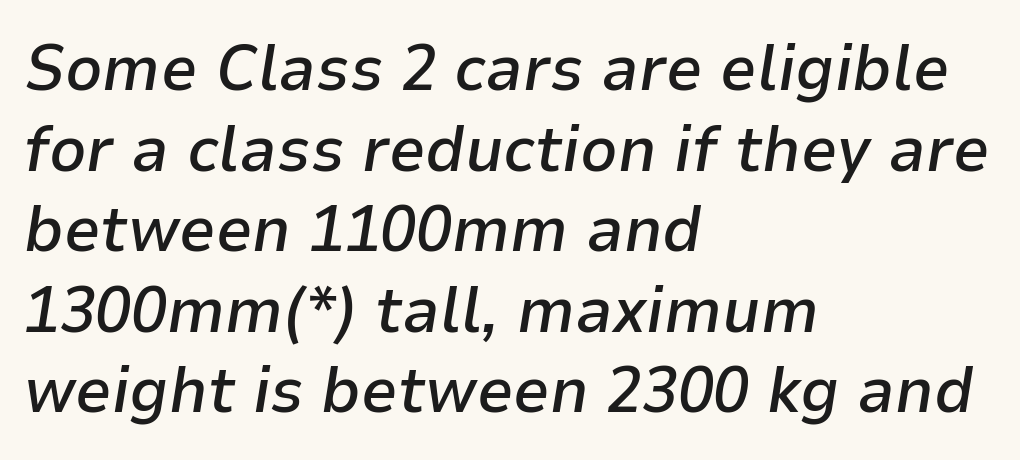
{"italic": "yes", "lean": "right", "slant_degrees": 9, "bold": "semi", "weight": "semibold", "width": "normal", "stroke_contrast": "low", "x_height": "medium", "monospaced": "no", "underline": "no", "align": "left", "line_spacing_ratio": 1.24, "letter_spacing": "normal", "letter_spacing_em": 0.0, "glyph_px": 65}
